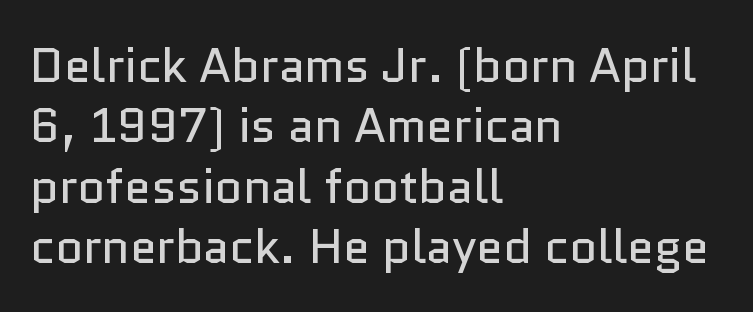
The image shows 48 px regular-weight sans-serif type, upright; set left-aligned, normal line spacing (1.26x), normal letter spacing, not underlined; low stroke contrast and a medium x-height.
